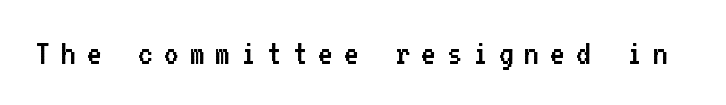
The font's upright variant was chosen for this text. A typesetter would label this face a sans. Weight: not bold — regular or lighter. Is this a fixed-width face? Yes — each glyph sits in an identical cell. A typesetter would call this heavily tracked-out type. The baseline area is clear.
